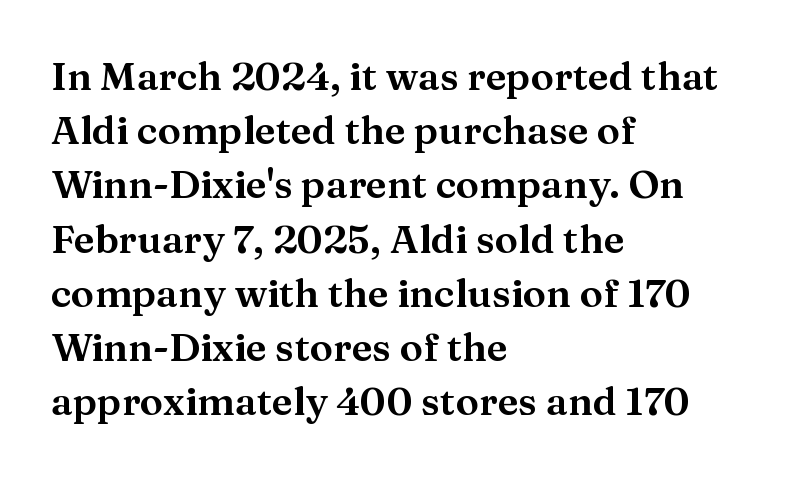
The image shows 39 px serif type, upright; set left-aligned, normal line spacing (1.39x), normal letter spacing, not underlined; medium stroke contrast and a medium x-height.
